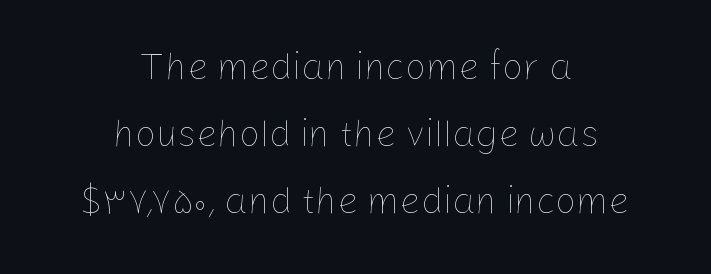
{"italic": "no", "bold": "no", "weight": "thin", "width": "normal", "stroke_contrast": "low", "x_height": "medium", "monospaced": "no", "underline": "no", "align": "center", "line_spacing_ratio": 1.81, "letter_spacing": "normal", "letter_spacing_em": 0.0, "glyph_px": 37}
